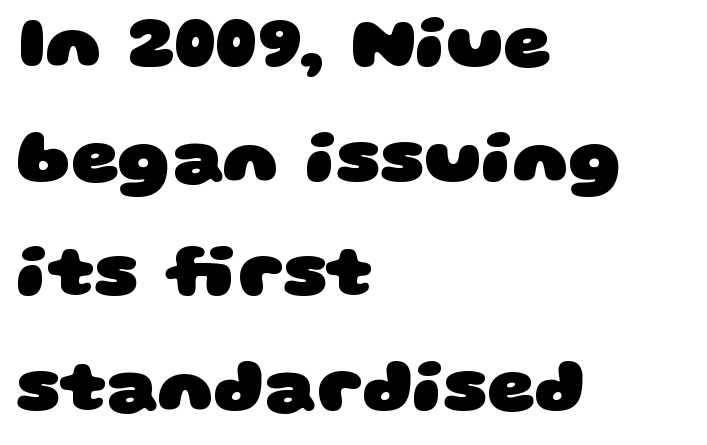
Q: Is the text bold? A: Yes.
Q: Is the typeface a serif or a sans-serif typeface? A: Sans-serif.
Q: Is the text underlined? A: No.
Q: How is the paragraph aligned? A: Left-aligned.
Q: Is the spacing between letters normal or unusually wide? A: Normal.
Q: Is the spacing between lines tight, normal or loose? A: Normal.
Q: Width (condensed, normal, or wide)? A: Wide.
Q: Stroke contrast? A: Low.
Q: x-height? A: Large.
Q: Monospaced? A: No.
